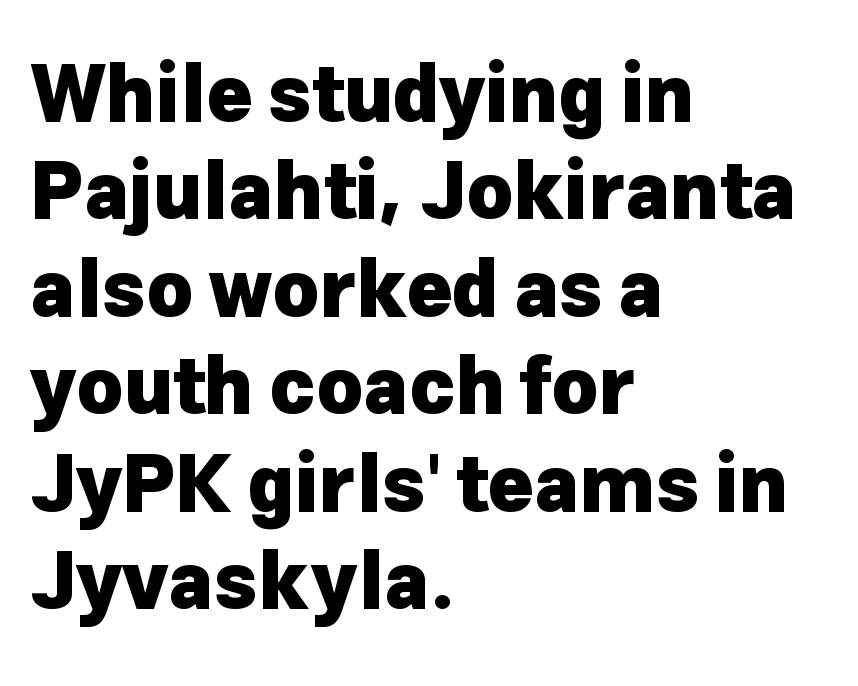
{"serif": "no", "italic": "no", "bold": "yes", "weight": "heavy", "width": "normal", "stroke_contrast": "low", "x_height": "medium", "monospaced": "no", "underline": "no", "align": "left", "line_spacing": "normal", "line_spacing_ratio": 1.25, "letter_spacing": "normal", "letter_spacing_em": 0.0, "glyph_px": 78}
